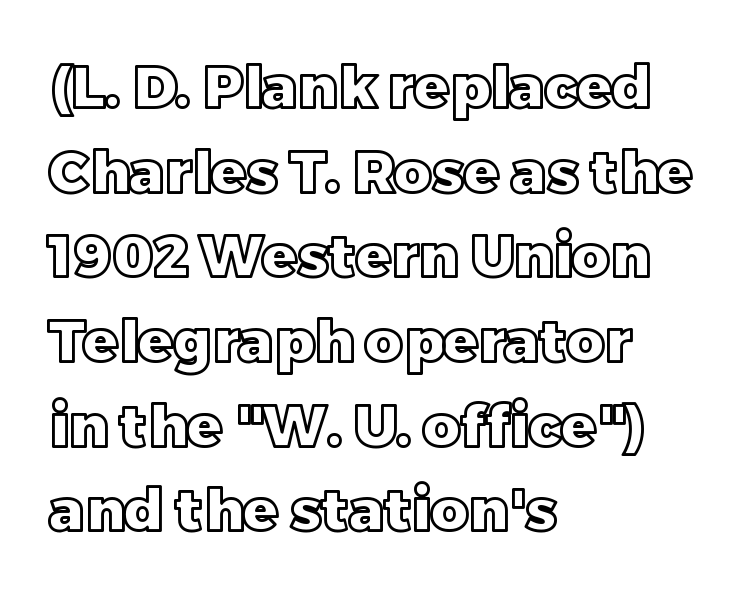
You could call the tracking neutral — neither tight nor loose. Just letters on the line, the space beneath them empty. The lines sit at an ordinary, default distance from one another. Here the designer chose a conventional face with non-uniform glyph widths.
